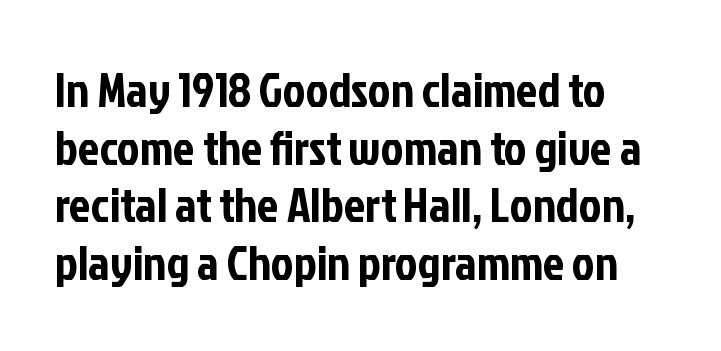
{"serif": "no", "italic": "no", "width": "condensed", "stroke_contrast": "low", "x_height": "medium", "monospaced": "no", "underline": "no", "line_spacing_ratio": 1.2, "letter_spacing": "normal", "letter_spacing_em": 0.0, "glyph_px": 48}
